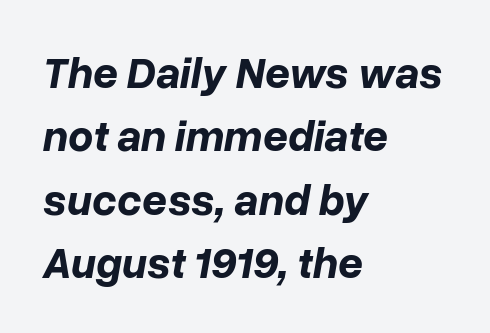
Q: Is the text bold? A: Yes.
Q: Is the text italic (slanted)? A: Yes, it leans right by about 10 degrees.
Q: Is the text underlined? A: No.
Q: How is the paragraph aligned? A: Left-aligned.
Q: Is the spacing between letters normal or unusually wide? A: Normal.
Q: Is the spacing between lines tight, normal or loose? A: Normal.
Q: Width (condensed, normal, or wide)? A: Normal.
Q: Stroke contrast? A: Low.
Q: x-height? A: Medium.
Q: Monospaced? A: No.
